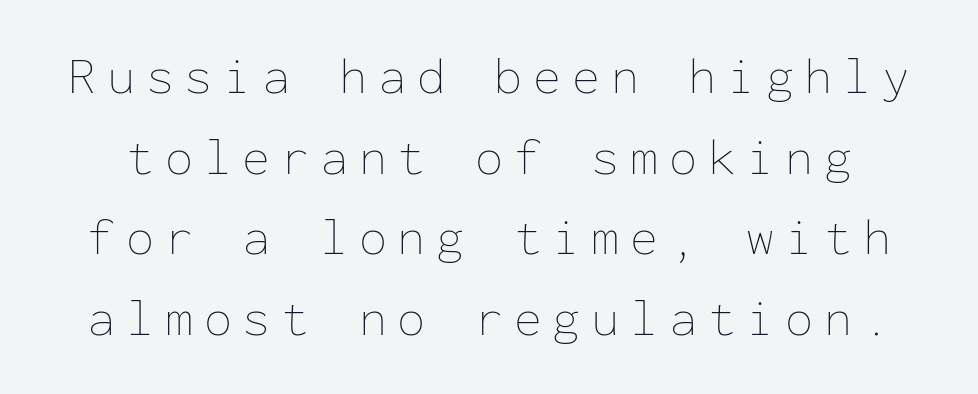
Q: Is the text bold? A: No.
Q: Is the text italic (slanted)? A: No, it is upright.
Q: Is the text underlined? A: No.
Q: Is the spacing between letters normal or unusually wide? A: Unusually wide.
Q: Is the spacing between lines tight, normal or loose? A: Normal.
Q: Width (condensed, normal, or wide)? A: Normal.
Q: Stroke contrast? A: Low.
Q: x-height? A: Medium.
Q: Monospaced? A: Yes.
